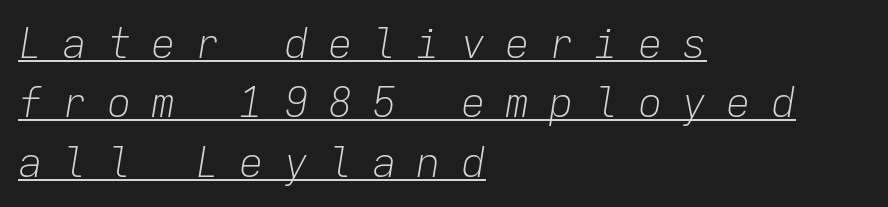
The image shows 41 px light type, italic (leaning right), monospaced; set left-aligned, normal line spacing (1.45x), unusually wide letter spacing (+0.48 em), underlined; low stroke contrast and a medium x-height.
